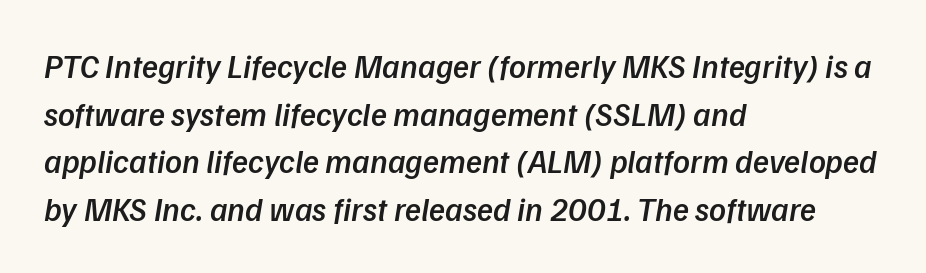
Font category for this specimen: sans-serif. The passage shown has conventional tracking throughout. Caption: multi-line text, flush left, ragged right. One glance says typical: line gaps are just what's usual. Note the varied advance widths — an 'i' is clearly narrower than an 'm'.
